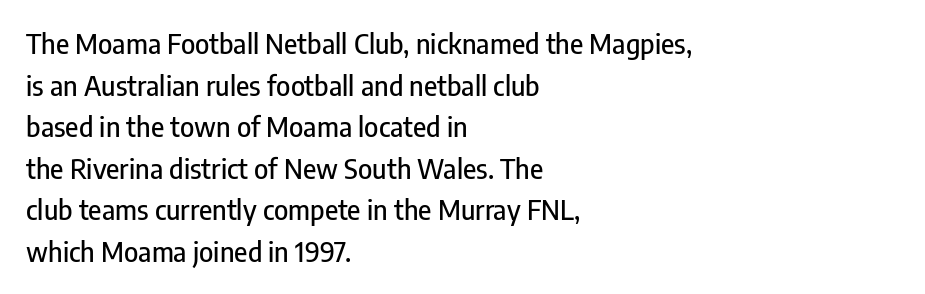
The image shows 27 px text type, upright; set left-aligned, normal line spacing (1.54x), normal letter spacing, not underlined.
